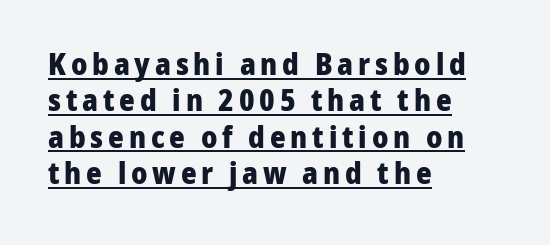
{"serif": "no", "italic": "no", "bold": "yes", "weight": "heavy", "width": "normal", "stroke_contrast": "low", "x_height": "medium", "monospaced": "no", "underline": "yes", "align": "left", "line_spacing_ratio": 1.21, "glyph_px": 30}
